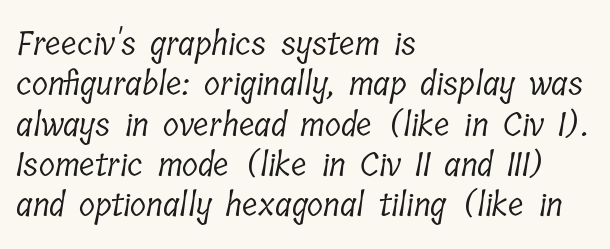
Q: Is the text bold? A: No.
Q: Is the typeface a serif or a sans-serif typeface? A: Serif.
Q: Is the text underlined? A: No.
Q: How is the paragraph aligned? A: Left-aligned.
Q: Is the spacing between letters normal or unusually wide? A: Normal.
Q: Width (condensed, normal, or wide)? A: Condensed.
Q: Stroke contrast? A: Low.
Q: x-height? A: Medium.
Q: Monospaced? A: No.
